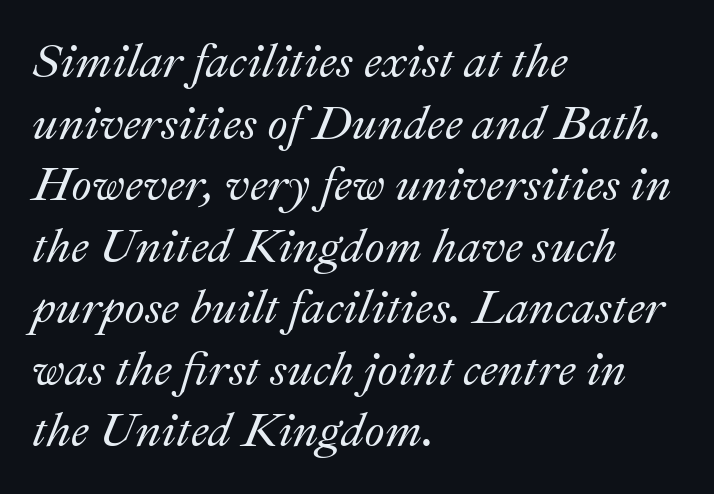
The image shows 47 px text type, italic (leaning right); set left-aligned, normal line spacing (1.31x), normal letter spacing, not underlined; medium stroke contrast and a small x-height.
